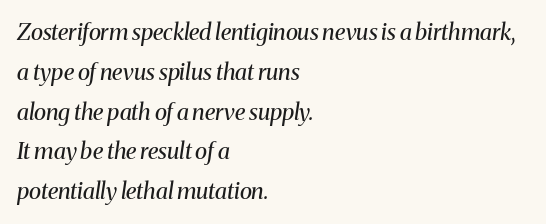
{"italic": "yes", "lean": "right", "slant_degrees": 8, "bold": "no", "underline": "no", "align": "left", "line_spacing_ratio": 1.73, "letter_spacing": "normal", "letter_spacing_em": 0.0, "glyph_px": 23}
